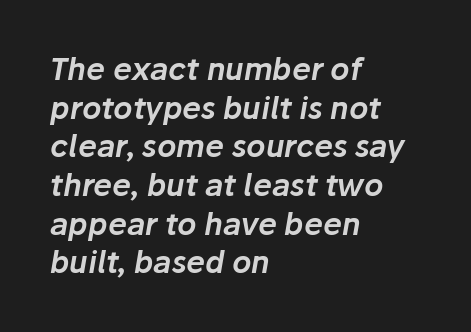
Q: Is the text italic (slanted)? A: Yes, it leans right by about 10 degrees.
Q: Is the text underlined? A: No.
Q: How is the paragraph aligned? A: Left-aligned.
Q: Is the spacing between letters normal or unusually wide? A: Normal.
Q: Is the spacing between lines tight, normal or loose? A: Normal.
Q: Width (condensed, normal, or wide)? A: Normal.
Q: Stroke contrast? A: Low.
Q: x-height? A: Medium.
Q: Monospaced? A: No.
